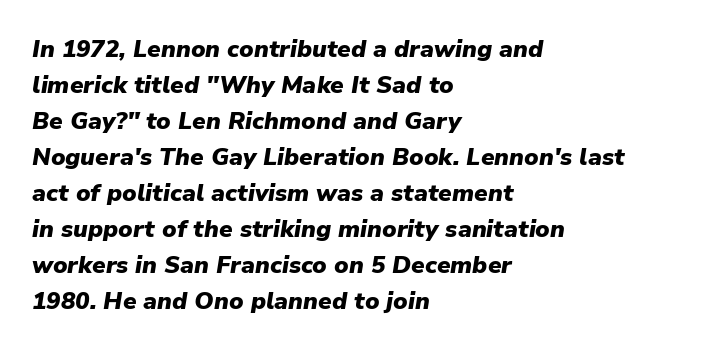
Posture: slanted. Underlining? Definitely not there. Every letter is thick-stroked: bold, no question. Honestly, the row spacing looks completely unremarkable. Horizontal alignment here is leftward, the default for most running prose. How are the letters spaced? Ordinarily, with no added tracking.
